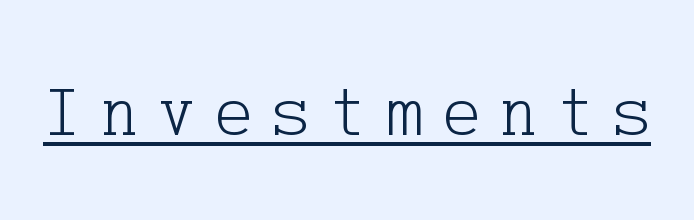
The image shows 72 px light serif type, upright; set unusually wide letter spacing (+0.26 em), underlined; low stroke contrast and a medium x-height.
